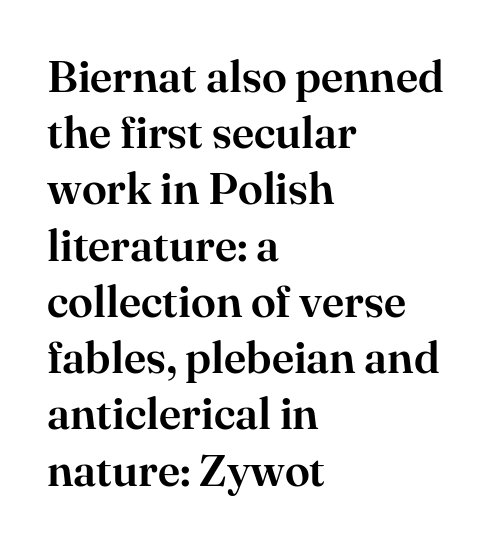
The image shows 45 px serif type, upright; set left-aligned, normal line spacing (1.25x), normal letter spacing, not underlined; high stroke contrast and a small x-height.
